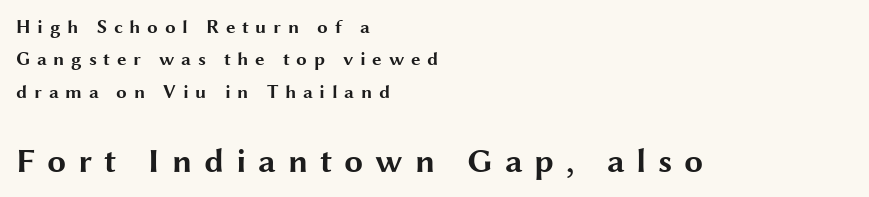
The image shows 34 px bold, wide sans-serif type, upright; set left-aligned, line spacing 1.71x, unusually wide letter spacing (+0.35 em), not underlined; the second (bottom) block is 1.79x larger; medium stroke contrast and a medium x-height.
